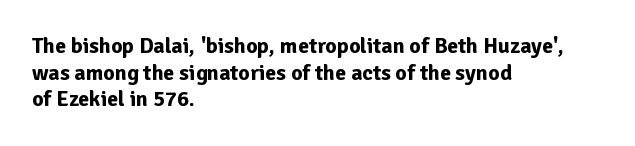
{"italic": "no", "bold": "yes", "underline": "no", "align": "left", "line_spacing_ratio": 1.21, "letter_spacing": "normal", "letter_spacing_em": 0.0, "glyph_px": 22}
